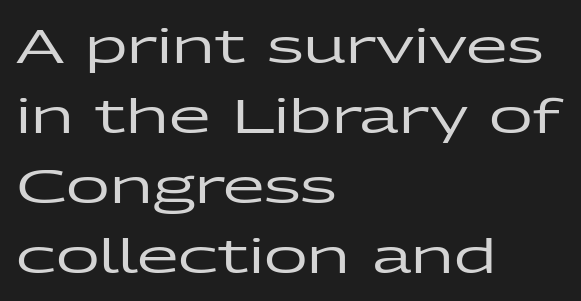
Q: Is the text italic (slanted)? A: No, it is upright.
Q: Is the typeface a serif or a sans-serif typeface? A: Sans-serif.
Q: Is the text underlined? A: No.
Q: How is the paragraph aligned? A: Left-aligned.
Q: Is the spacing between letters normal or unusually wide? A: Normal.
Q: Is the spacing between lines tight, normal or loose? A: Normal.
Q: Width (condensed, normal, or wide)? A: Wide.
Q: Stroke contrast? A: Low.
Q: x-height? A: Medium.
Q: Monospaced? A: No.
